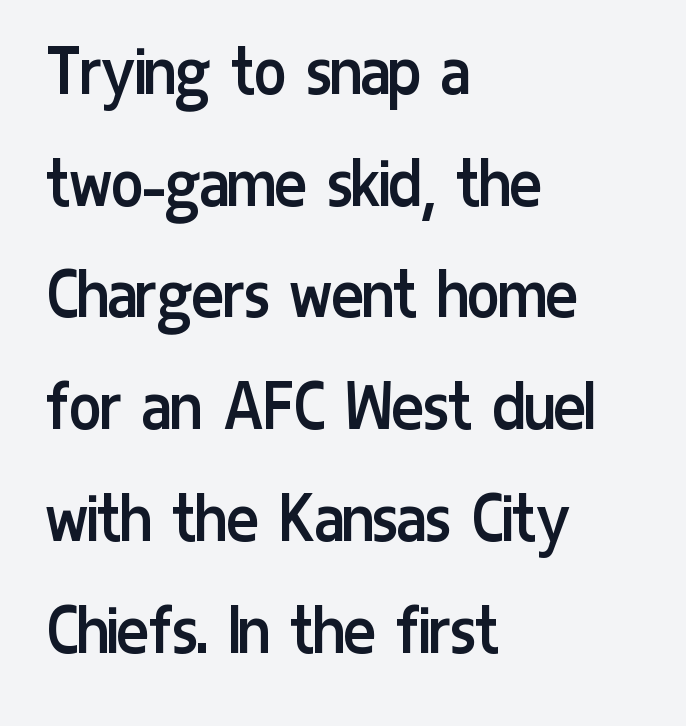
The image shows 76 px regular-weight, condensed sans-serif type, upright; set left-aligned, normal line spacing (1.47x), normal letter spacing, not underlined; low stroke contrast and a medium x-height.
